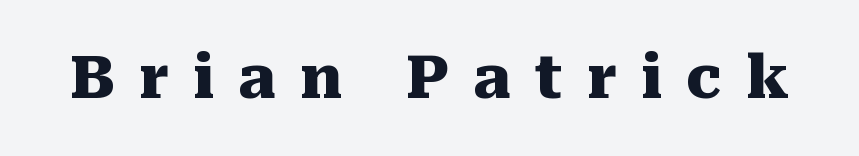
The tracking jumps out immediately: characters are airy and widely separated. The face used here is proportionally spaced, like ordinary book or web type. The typography opts for an upright posture over an oblique one. Type without underlining.
